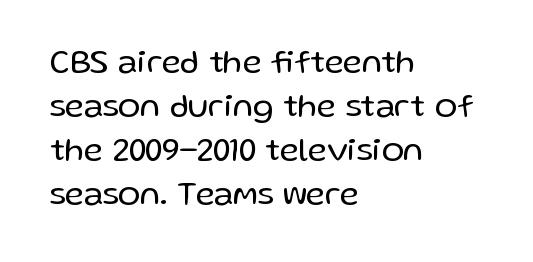
The letters carry no serifs — their stems end cleanly without finishing strokes. The paragraph has a hard left edge and a soft right edge. Is this a fixed-width face? No — the glyphs have proportional, varying widths. Notice how descenders clear the ascenders below comfortably — that's standard leading. The cut favours lightness, reaching ordinary text weight at its darkest. The type is set solid horizontally, with unmodified tracking.
